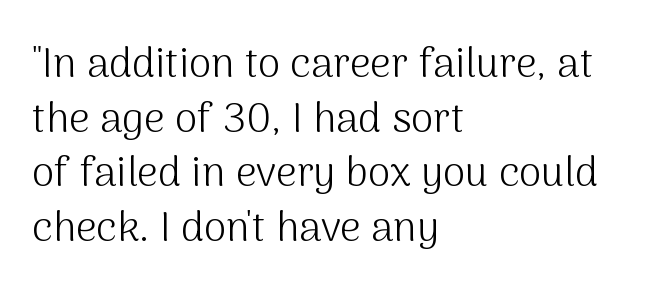
Q: Is the text bold? A: No.
Q: Is the text italic (slanted)? A: No, it is upright.
Q: Is the typeface a serif or a sans-serif typeface? A: Sans-serif.
Q: Is the text underlined? A: No.
Q: How is the paragraph aligned? A: Left-aligned.
Q: Is the spacing between letters normal or unusually wide? A: Normal.
Q: Is the spacing between lines tight, normal or loose? A: Normal.
Q: Width (condensed, normal, or wide)? A: Normal.
Q: Stroke contrast? A: Medium.
Q: x-height? A: Medium.
Q: Monospaced? A: No.
